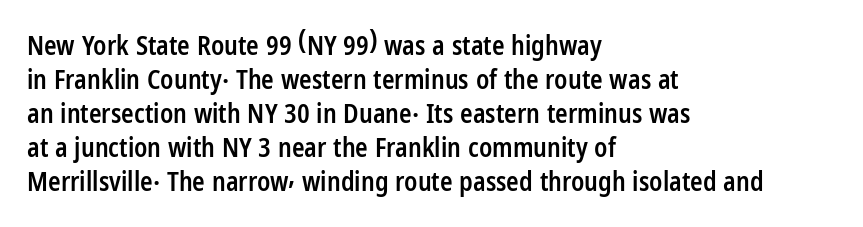
{"italic": "no", "bold": "semi", "underline": "no", "align": "left", "line_spacing": "normal", "line_spacing_ratio": 1.31, "letter_spacing": "normal", "letter_spacing_em": 0.0, "glyph_px": 26}
